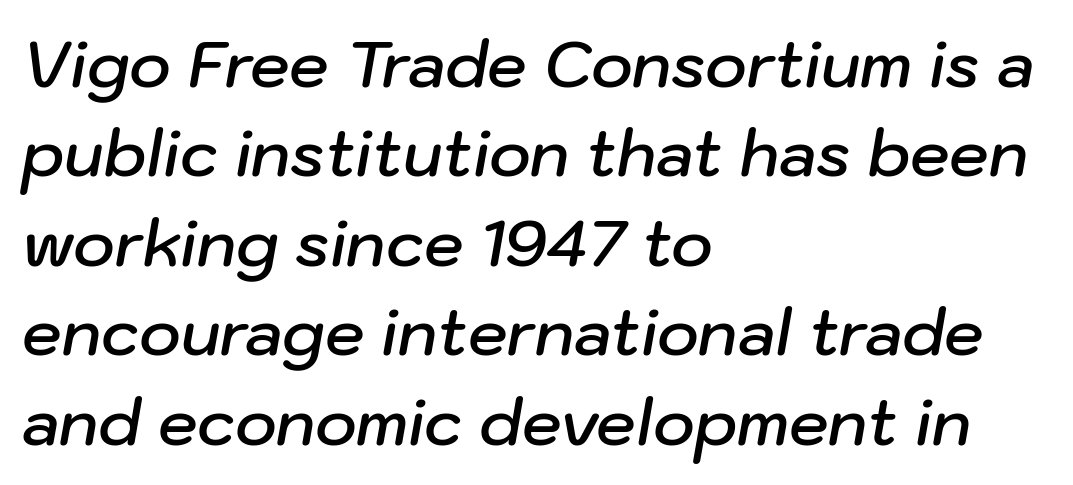
Q: Is the text bold? A: Semi-bold.
Q: Is the text italic (slanted)? A: Yes, it leans right by about 10 degrees.
Q: Is the text underlined? A: No.
Q: How is the paragraph aligned? A: Left-aligned.
Q: Is the spacing between letters normal or unusually wide? A: Normal.
Q: Is the spacing between lines tight, normal or loose? A: Normal.
Q: Width (condensed, normal, or wide)? A: Normal.
Q: Stroke contrast? A: Low.
Q: x-height? A: Medium.
Q: Monospaced? A: No.
